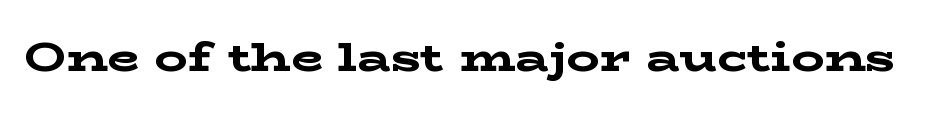
{"serif": "yes", "italic": "no", "bold": "yes", "weight": "bold", "width": "wide", "stroke_contrast": "low", "x_height": "medium", "monospaced": "no", "underline": "no", "letter_spacing": "normal", "letter_spacing_em": 0.0, "glyph_px": 41}
